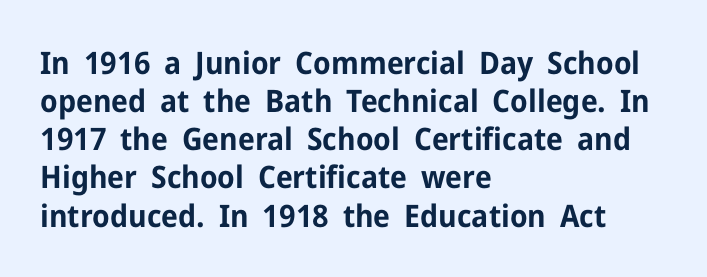
Regarding serifs, this sample does without them. Vertical strokes here are truly vertical. Left-aligned paragraph, ragged on the right. Anything drawn beneath the words? Only blank space. Look at the stroke-to-counter ratio: heavy, a bold. Spacing verdict: proportional, widths tailored to each character.
